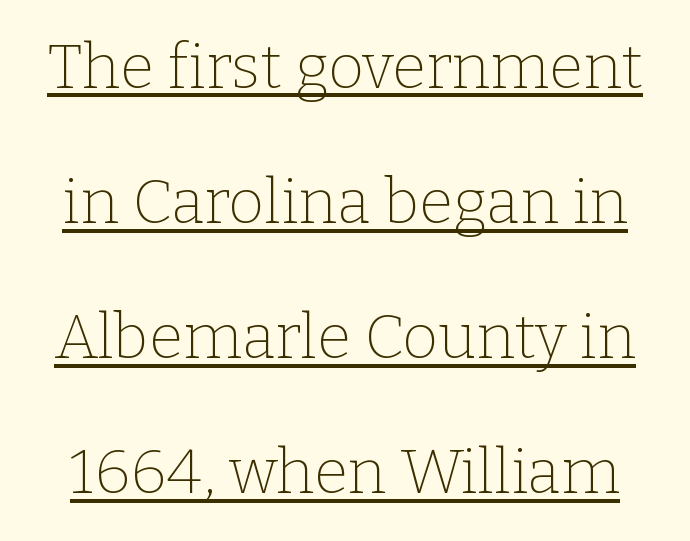
Q: Is the text bold? A: No.
Q: Is the text italic (slanted)? A: No, it is upright.
Q: Is the typeface a serif or a sans-serif typeface? A: Serif.
Q: Is the text underlined? A: Yes.
Q: Is the spacing between letters normal or unusually wide? A: Normal.
Q: Is the spacing between lines tight, normal or loose? A: Loose.
Q: Width (condensed, normal, or wide)? A: Normal.
Q: Stroke contrast? A: Low.
Q: x-height? A: Medium.
Q: Monospaced? A: No.
